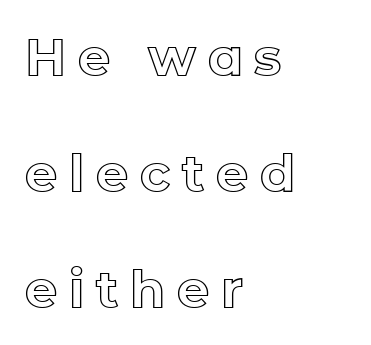
{"italic": "no", "width": "normal", "x_height": "medium", "monospaced": "no", "underline": "no", "align": "left", "line_spacing": "loose", "line_spacing_ratio": 2.27, "letter_spacing": "wide", "letter_spacing_em": 0.23, "glyph_px": 51}
